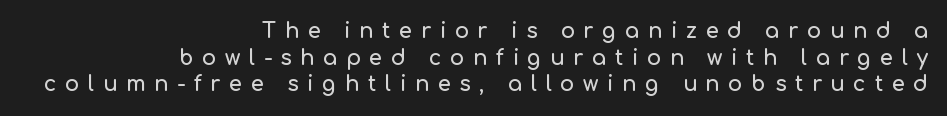
Q: Is the text italic (slanted)? A: No, it is upright.
Q: Is the text underlined? A: No.
Q: How is the paragraph aligned? A: Right-aligned.
Q: Is the spacing between letters normal or unusually wide? A: Unusually wide.
Q: Is the spacing between lines tight, normal or loose? A: Normal.
